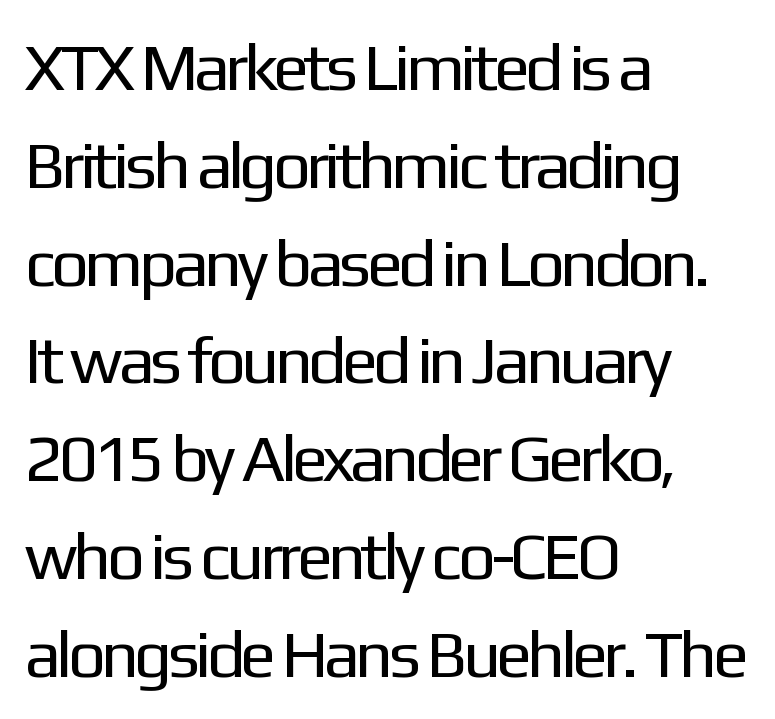
Varying glyph widths throughout — classic text-font behaviour. Words appear dense and cohesive because spacing is normal. Summary of weight: not heavy and not bold. Check under the words: just untouched page. This sample uses an upright cut, with every glyph sitting square on the baseline. A sans-serif font was chosen for this passage.
